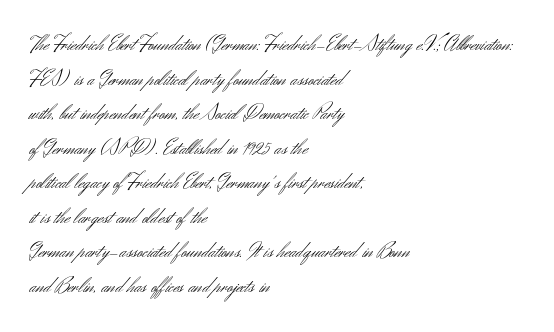
The image shows 22 px text type; set left-aligned, normal line spacing (1.57x), normal letter spacing, not underlined.
